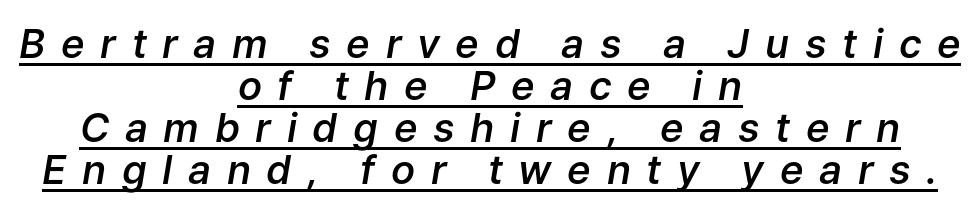
Character widths vary here, with narrow letters taking less room than wide ones. The whitespace from short lines is split evenly between both sides. The axis of the letterforms is tilted away from vertical. The leading is snug, giving the passage a crowded texture. Tracking value appears strongly positive — letters spread wide. The typesetter has applied underlining to the passage shown.
